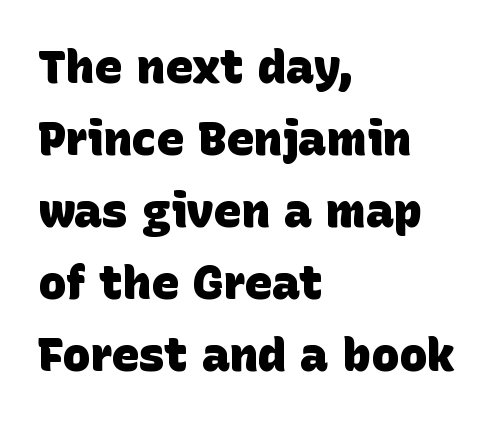
Bold? Absolutely — the strokes are thick and heavy. A clean baseline with only descenders dipping below it. These lines are rendered in a variable-pitch font. Observe the absence of serifs on each vertical stroke in this sample. Regarding leading, the lines here are spaced in the standard way. Honestly, the letter spacing is just normal — you wouldn't notice it.
